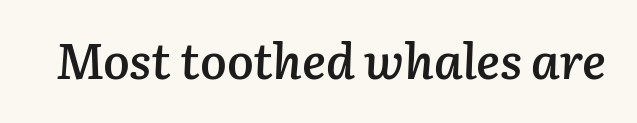
The image shows 50 px semibold type, italic (leaning right); set normal letter spacing, not underlined; low stroke contrast and a medium x-height.
